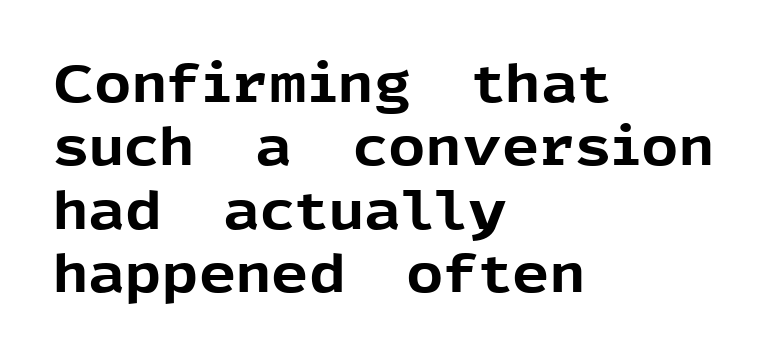
Q: Is the text bold? A: Yes.
Q: Is the text italic (slanted)? A: No, it is upright.
Q: Is the typeface a serif or a sans-serif typeface? A: Sans-serif.
Q: Is the text underlined? A: No.
Q: How is the paragraph aligned? A: Left-aligned.
Q: Is the spacing between letters normal or unusually wide? A: Normal.
Q: Width (condensed, normal, or wide)? A: Normal.
Q: x-height? A: Medium.
Q: Monospaced? A: No.
